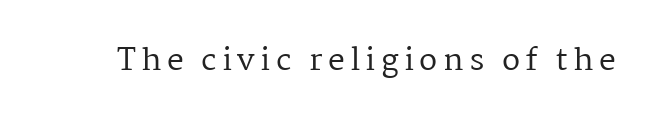
The image shows 30 px regular-weight serif type, upright; set not underlined; medium stroke contrast and a medium x-height.
